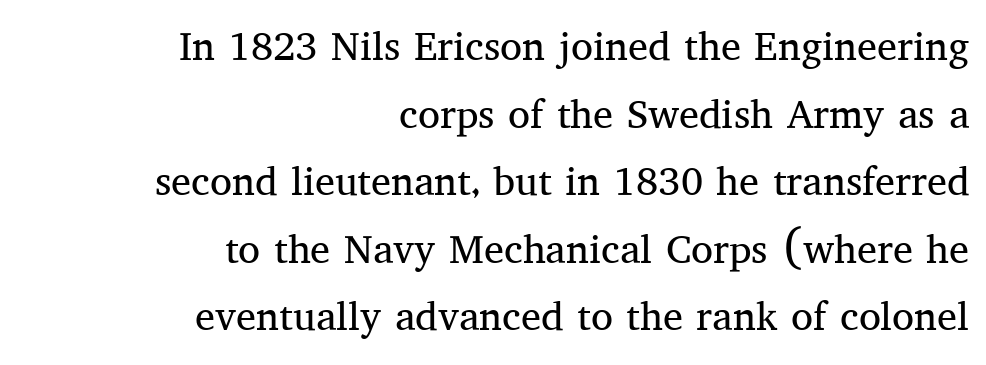
Q: Is the text bold? A: No.
Q: Is the text italic (slanted)? A: No, it is upright.
Q: Is the typeface a serif or a sans-serif typeface? A: Serif.
Q: Is the text underlined? A: No.
Q: How is the paragraph aligned? A: Right-aligned.
Q: Is the spacing between letters normal or unusually wide? A: Normal.
Q: Is the spacing between lines tight, normal or loose? A: Normal.
Q: Width (condensed, normal, or wide)? A: Normal.
Q: Stroke contrast? A: Medium.
Q: x-height? A: Medium.
Q: Monospaced? A: No.
